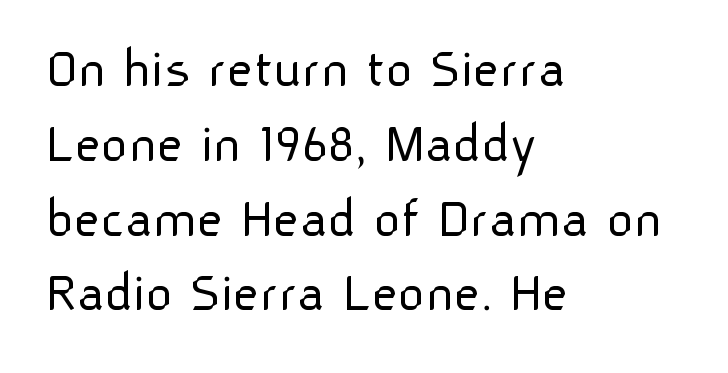
{"serif": "no", "italic": "no", "bold": "no", "weight": "light", "width": "normal", "stroke_contrast": "low", "x_height": "medium", "monospaced": "no", "underline": "no", "align": "left", "line_spacing": "normal", "line_spacing_ratio": 1.29, "letter_spacing": "normal", "letter_spacing_em": 0.0, "glyph_px": 58}
